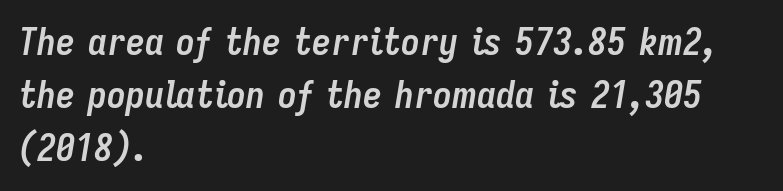
Q: Is the text bold? A: Yes.
Q: Is the text italic (slanted)? A: Yes, it leans right by about 9 degrees.
Q: Is the text underlined? A: No.
Q: How is the paragraph aligned? A: Left-aligned.
Q: Is the spacing between letters normal or unusually wide? A: Normal.
Q: Is the spacing between lines tight, normal or loose? A: Normal.
Q: Width (condensed, normal, or wide)? A: Condensed.
Q: Stroke contrast? A: Low.
Q: x-height? A: Medium.
Q: Monospaced? A: No.
